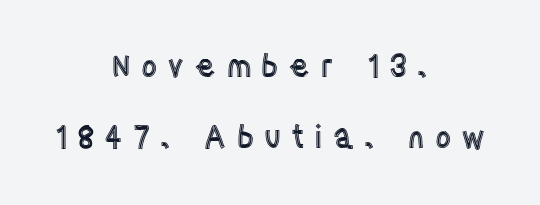
Q: Is the text italic (slanted)? A: No, it is upright.
Q: Is the text underlined? A: No.
Q: How is the paragraph aligned? A: Centered.
Q: Is the spacing between letters normal or unusually wide? A: Unusually wide.
Q: Is the spacing between lines tight, normal or loose? A: Loose.
Q: Width (condensed, normal, or wide)? A: Condensed.
Q: x-height? A: Large.
Q: Monospaced? A: No.
